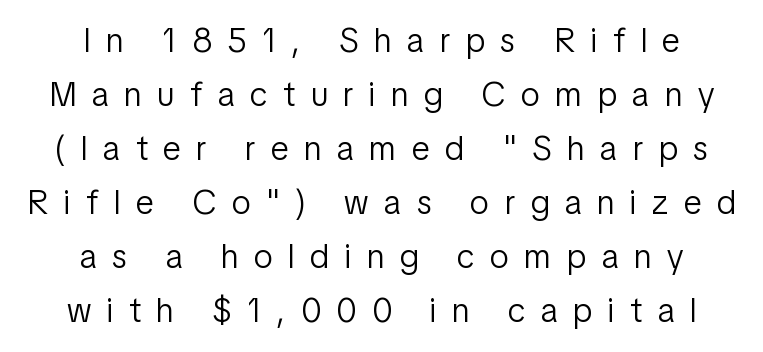
The image shows 34 px light, condensed sans-serif type, upright; set centered, normal line spacing (1.59x), unusually wide letter spacing (+0.46 em), not underlined; low stroke contrast and a medium x-height.
